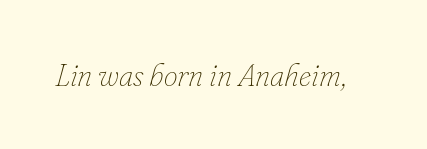
{"italic": "yes", "lean": "right", "slant_degrees": 16, "bold": "no", "weight": "thin", "width": "normal", "stroke_contrast": "low", "x_height": "small", "monospaced": "no", "underline": "no", "letter_spacing": "normal", "letter_spacing_em": 0.0, "glyph_px": 31}
